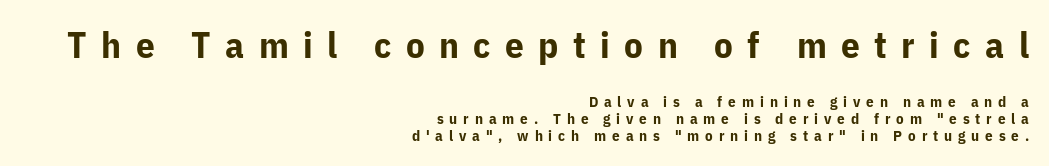
The image shows 37 px bold sans-serif type, upright; set right-aligned, tight line spacing (1.12x), unusually wide letter spacing (+0.39 em), not underlined; the first (top) block is 2.47x larger; low stroke contrast and a medium x-height.
